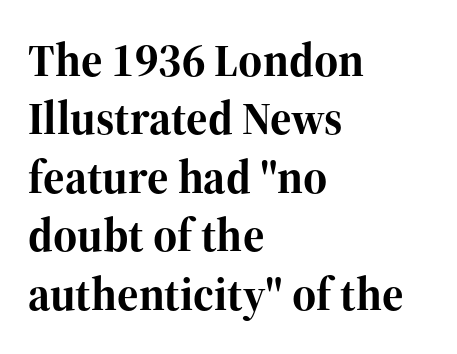
Q: Is the text bold? A: Yes.
Q: Is the text italic (slanted)? A: No, it is upright.
Q: Is the typeface a serif or a sans-serif typeface? A: Serif.
Q: Is the text underlined? A: No.
Q: How is the paragraph aligned? A: Left-aligned.
Q: Is the spacing between letters normal or unusually wide? A: Normal.
Q: Is the spacing between lines tight, normal or loose? A: Normal.
Q: Width (condensed, normal, or wide)? A: Normal.
Q: Stroke contrast? A: High.
Q: x-height? A: Medium.
Q: Monospaced? A: No.
